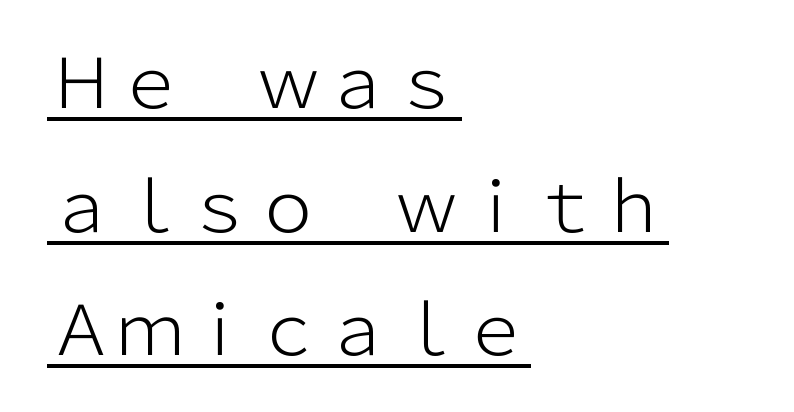
The image shows 69 px light sans-serif type, upright; set left-aligned, line spacing 1.79x, normal letter spacing, underlined; low stroke contrast and a medium x-height.
